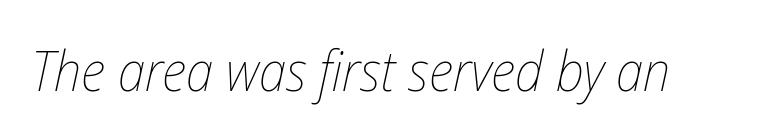
Descenders are the only things crossing below the line. Varying glyph widths throughout — classic text-font behaviour. The tracking reads as untouched default to a designer's eye. The weight would be labelled regular, book, light, or lighter still. These lines were composed using italics.
